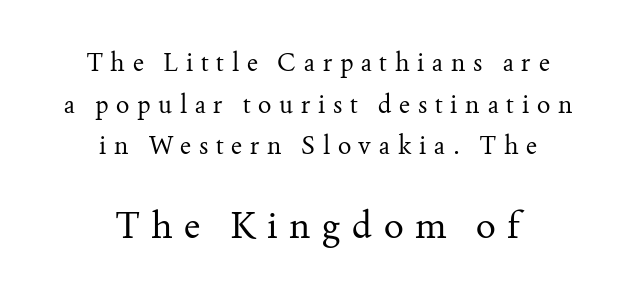
The image shows 37 px regular-weight serif type, upright; set centered, normal line spacing (1.67x), unusually wide letter spacing (+0.31 em), not underlined; the second (bottom) block is 1.48x larger; medium stroke contrast and a small x-height.
